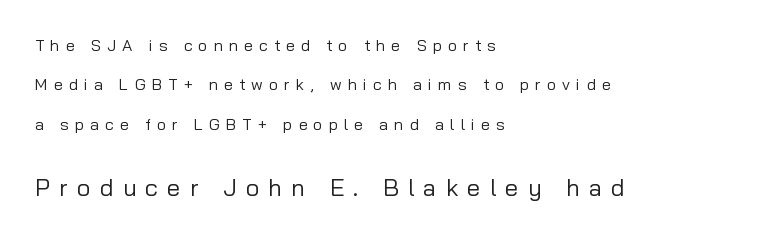
The image shows 24 px text type, upright; set left-aligned, loose line spacing (2.46x), unusually wide letter spacing (+0.38 em), not underlined; the second (bottom) block is 1.5x larger.
